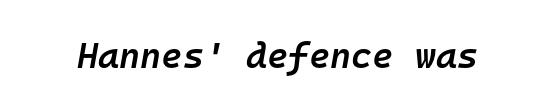
{"italic": "yes", "lean": "right", "slant_degrees": 10, "bold": "semi", "weight": "semibold", "width": "normal", "stroke_contrast": "low", "x_height": "medium", "monospaced": "yes", "underline": "no", "letter_spacing": "normal", "letter_spacing_em": 0.0, "glyph_px": 36}
